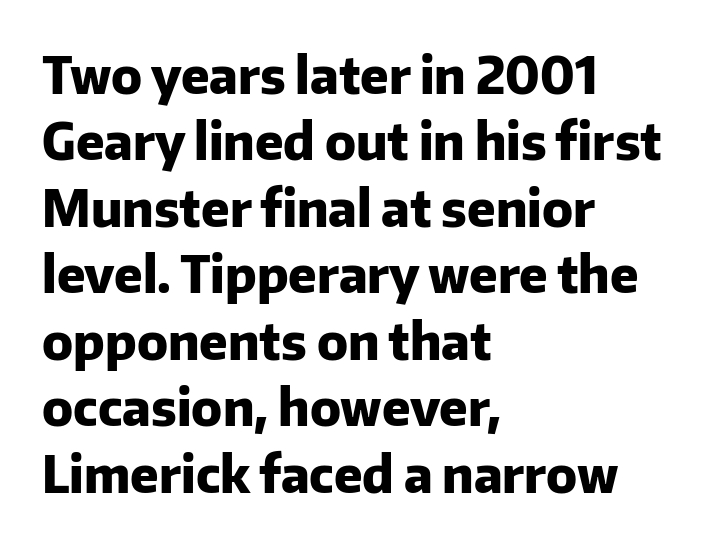
{"serif": "no", "italic": "no", "bold": "yes", "weight": "heavy", "width": "normal", "stroke_contrast": "low", "x_height": "medium", "monospaced": "no", "underline": "no", "align": "left", "line_spacing": "normal", "line_spacing_ratio": 1.33, "letter_spacing": "normal", "letter_spacing_em": 0.0, "glyph_px": 50}
